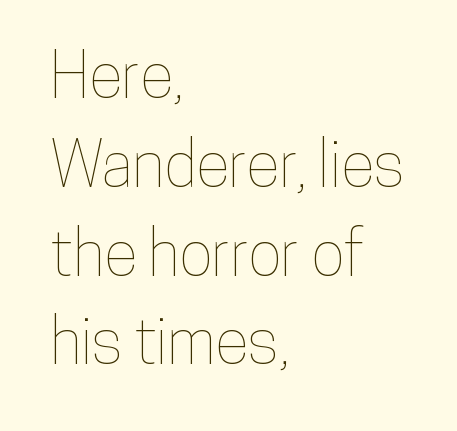
The rendering keeps characters at their native spacing. Line starts are locked; line ends wander. The passage shown is not underscored anywhere. The lettering holds an erect, upright posture throughout.
